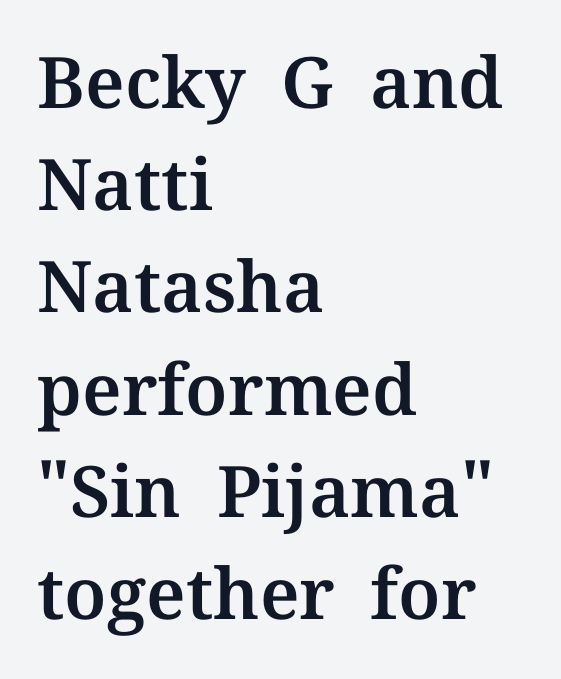
{"serif": "yes", "italic": "no", "width": "normal", "stroke_contrast": "medium", "x_height": "medium", "monospaced": "no", "underline": "no", "align": "left", "line_spacing": "normal", "line_spacing_ratio": 1.44, "letter_spacing": "normal", "letter_spacing_em": 0.0, "glyph_px": 71}
